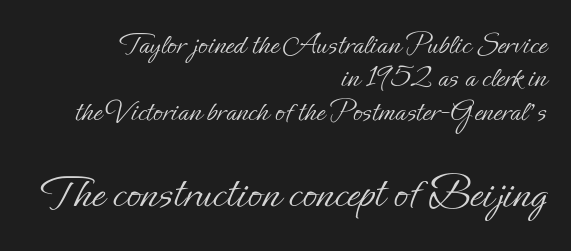
{"bold": "no", "weight": "light", "width": "normal", "stroke_contrast": "low", "x_height": "small", "monospaced": "no", "underline": "no", "align": "right", "line_spacing": "tight", "line_spacing_ratio": 1.08, "letter_spacing": "normal", "letter_spacing_em": 0.0, "larger_block": "second", "size_ratio": 1.52, "glyph_px": 47}
